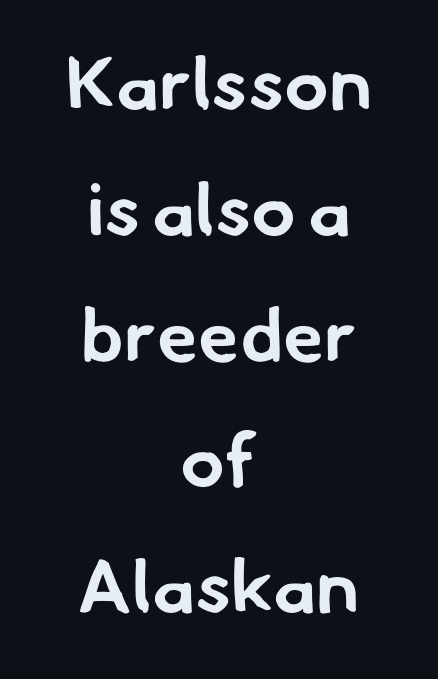
The area under the type is left untouched. Does the weight exceed regular? Yes, all the way to bold. The rag falls on both sides of this text block equally. The type family on display is of the sans-serif kind. Is this a fixed-width face? No — the glyphs have proportional, varying widths.
